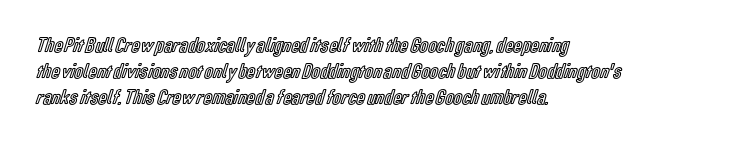
Q: Is the text italic (slanted)? A: Yes.
Q: Is the text underlined? A: No.
Q: How is the paragraph aligned? A: Left-aligned.
Q: Is the spacing between letters normal or unusually wide? A: Normal.
